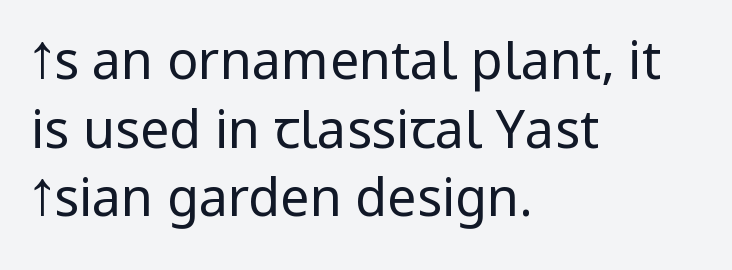
{"serif": "no", "italic": "no", "bold": "no", "weight": "regular", "width": "condensed", "stroke_contrast": "low", "x_height": "large", "monospaced": "no", "underline": "no", "align": "left", "line_spacing": "normal", "line_spacing_ratio": 1.32, "letter_spacing": "normal", "letter_spacing_em": 0.0, "glyph_px": 52}
